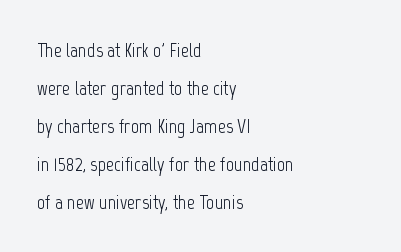
{"italic": "no", "bold": "no", "underline": "no", "align": "left", "line_spacing": "loose", "line_spacing_ratio": 1.9, "letter_spacing": "normal", "letter_spacing_em": 0.0, "glyph_px": 20}
